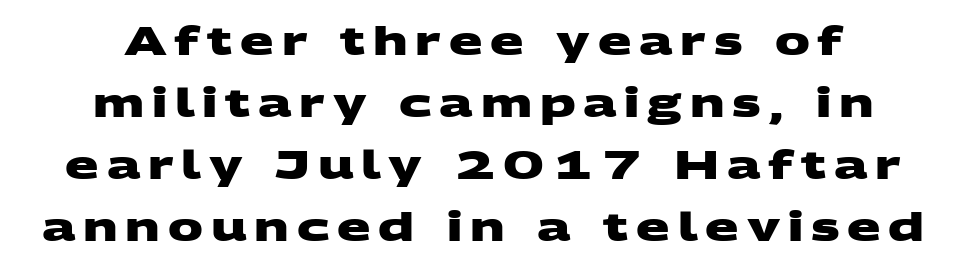
Descenders are the only things crossing below the line. Strong, thick strokes mark this as bold type. These lines are centered, leaving both edges ragged. This is sans-serif lettering, the kind often seen on screens and signage.
